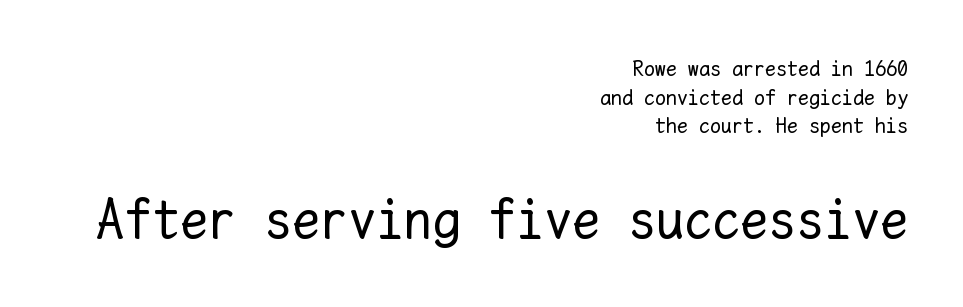
The image shows 56 px regular-weight type, upright, monospaced; set right-aligned, normal line spacing (1.3x), normal letter spacing, not underlined; the second (bottom) block is 2.55x larger; low stroke contrast and a medium x-height.
